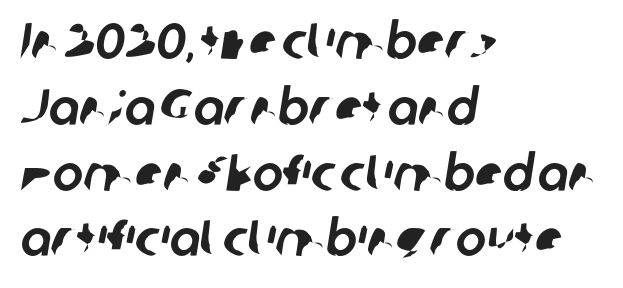
{"serif": "no", "width": "normal", "stroke_contrast": "low", "x_height": "medium", "monospaced": "no", "underline": "no", "align": "left", "line_spacing": "normal", "line_spacing_ratio": 1.29, "letter_spacing": "normal", "letter_spacing_em": 0.0, "glyph_px": 51}
